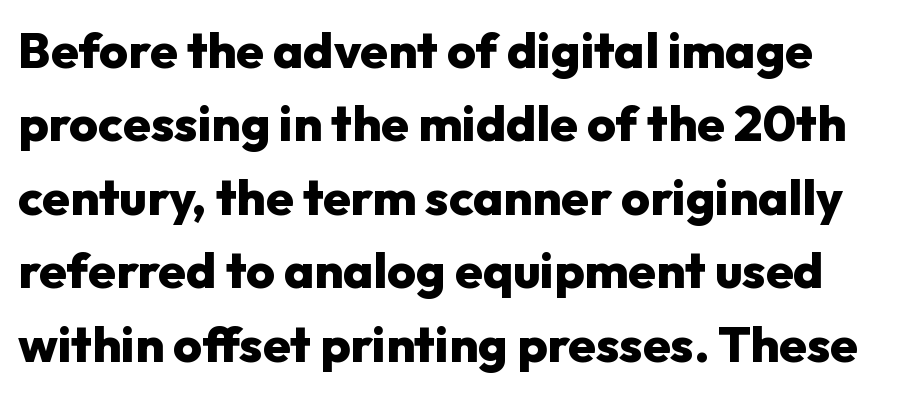
{"serif": "no", "italic": "no", "bold": "yes", "weight": "heavy", "width": "normal", "stroke_contrast": "low", "x_height": "medium", "monospaced": "no", "underline": "no", "line_spacing": "normal", "line_spacing_ratio": 1.47, "letter_spacing": "normal", "letter_spacing_em": 0.0, "glyph_px": 50}
